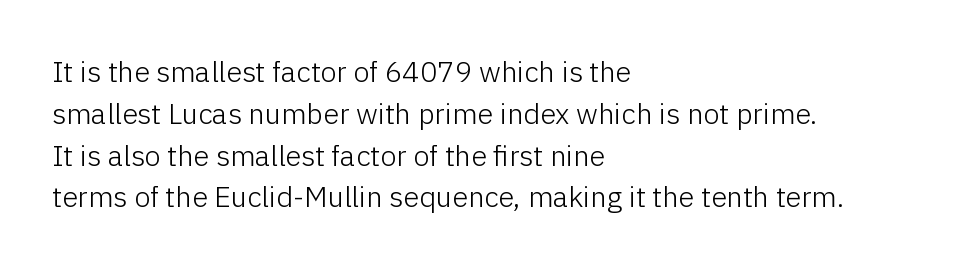
The image shows 29 px light sans-serif type, upright; set left-aligned, normal line spacing (1.44x), normal letter spacing, not underlined; low stroke contrast and a medium x-height.
